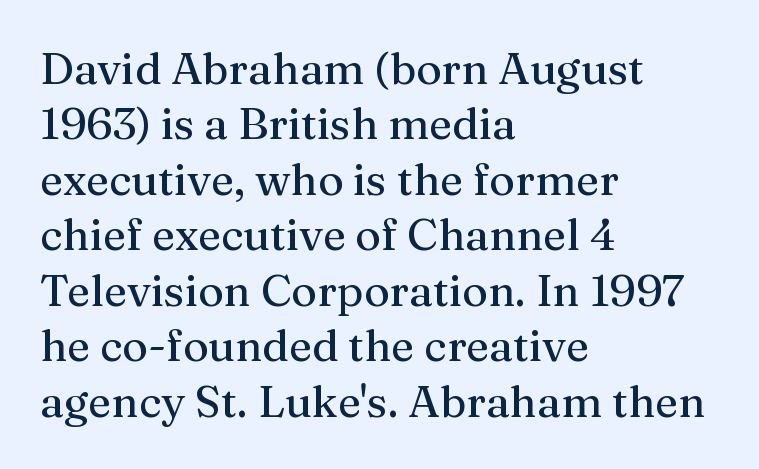
Q: Is the text italic (slanted)? A: No, it is upright.
Q: Is the typeface a serif or a sans-serif typeface? A: Serif.
Q: Is the text underlined? A: No.
Q: How is the paragraph aligned? A: Left-aligned.
Q: Is the spacing between letters normal or unusually wide? A: Normal.
Q: Is the spacing between lines tight, normal or loose? A: Normal.
Q: Width (condensed, normal, or wide)? A: Normal.
Q: Stroke contrast? A: Medium.
Q: x-height? A: Medium.
Q: Monospaced? A: No.
